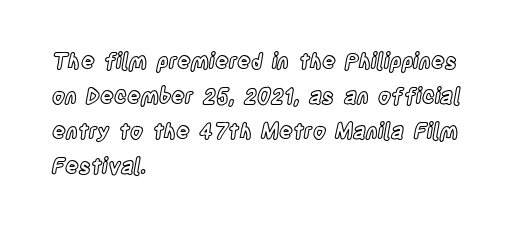
Words appear dense and cohesive because spacing is normal. Underlining? Definitely not there. Alignment: flush left. How would I describe the line gaps? Plain and ordinary.
